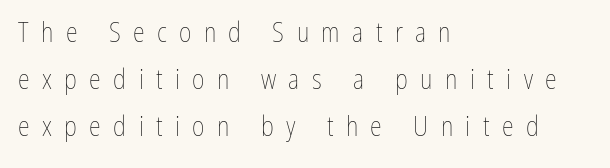
Q: Is the text bold? A: No.
Q: Is the text italic (slanted)? A: No, it is upright.
Q: Is the text underlined? A: No.
Q: How is the paragraph aligned? A: Left-aligned.
Q: Is the spacing between letters normal or unusually wide? A: Unusually wide.
